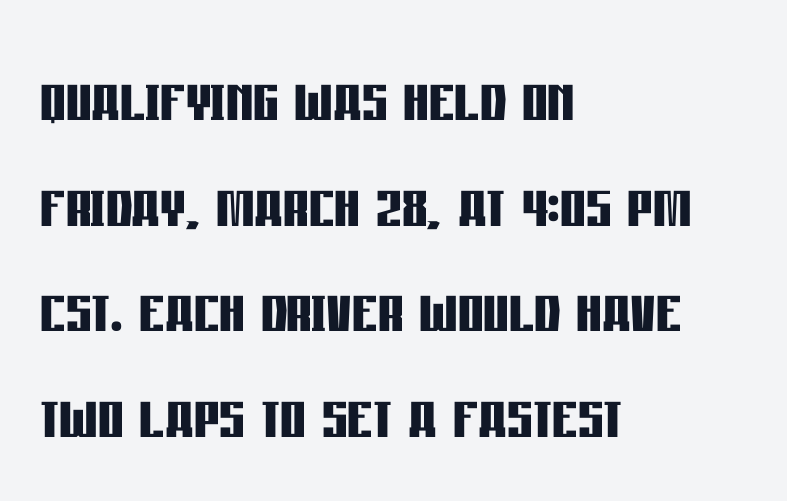
Q: Is the text bold? A: Yes.
Q: Is the text italic (slanted)? A: No, it is upright.
Q: Is the typeface a serif or a sans-serif typeface? A: Sans-serif.
Q: Is the text underlined? A: No.
Q: How is the paragraph aligned? A: Left-aligned.
Q: Is the spacing between letters normal or unusually wide? A: Normal.
Q: Is the spacing between lines tight, normal or loose? A: Normal.
Q: Width (condensed, normal, or wide)? A: Condensed.
Q: Stroke contrast? A: Low.
Q: x-height? A: Large.
Q: Monospaced? A: No.
